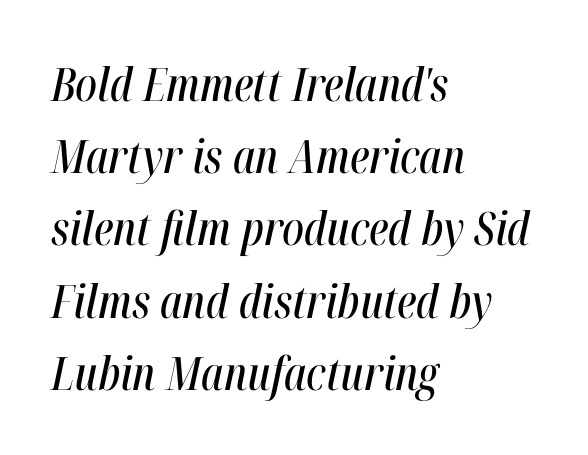
{"italic": "yes", "lean": "right", "slant_degrees": 12, "width": "condensed", "stroke_contrast": "high", "x_height": "medium", "monospaced": "no", "underline": "no", "align": "left", "line_spacing": "normal", "line_spacing_ratio": 1.57, "letter_spacing": "normal", "letter_spacing_em": 0.0, "glyph_px": 46}
